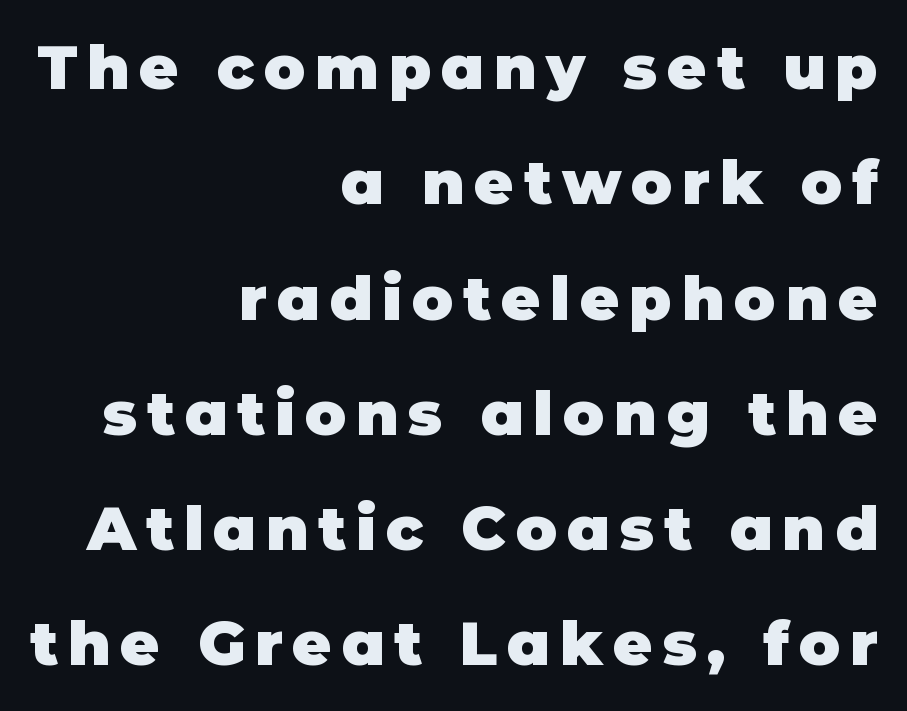
{"serif": "no", "italic": "no", "bold": "yes", "weight": "heavy", "width": "normal", "stroke_contrast": "low", "x_height": "large", "monospaced": "no", "underline": "no", "align": "right", "line_spacing_ratio": 1.89, "glyph_px": 61}
